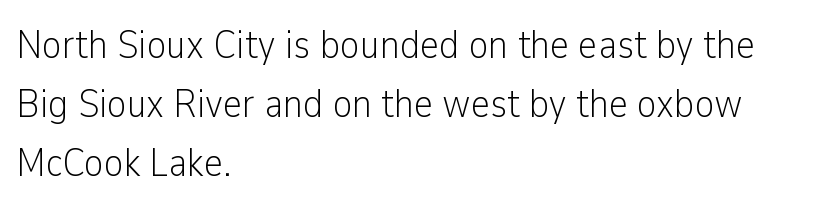
Q: Is the text bold? A: No.
Q: Is the text italic (slanted)? A: No, it is upright.
Q: Is the typeface a serif or a sans-serif typeface? A: Sans-serif.
Q: Is the text underlined? A: No.
Q: How is the paragraph aligned? A: Left-aligned.
Q: Is the spacing between letters normal or unusually wide? A: Normal.
Q: Is the spacing between lines tight, normal or loose? A: Normal.
Q: Width (condensed, normal, or wide)? A: Condensed.
Q: Stroke contrast? A: Low.
Q: x-height? A: Medium.
Q: Monospaced? A: No.
